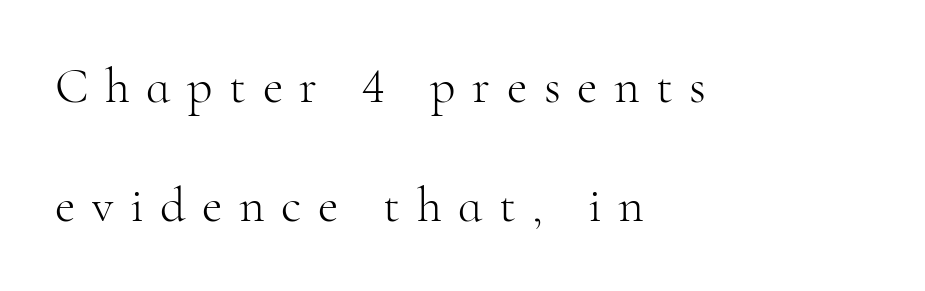
{"serif": "yes", "italic": "no", "bold": "no", "weight": "light", "width": "normal", "stroke_contrast": "high", "x_height": "small", "monospaced": "no", "underline": "no", "align": "left", "line_spacing": "loose", "line_spacing_ratio": 2.38, "letter_spacing": "wide", "letter_spacing_em": 0.33, "glyph_px": 50}
